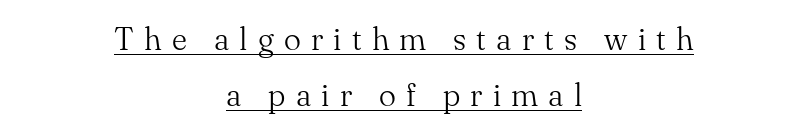
{"serif": "yes", "italic": "no", "bold": "no", "weight": "light", "width": "normal", "stroke_contrast": "medium", "x_height": "small", "monospaced": "no", "underline": "yes", "align": "center", "line_spacing_ratio": 1.75, "letter_spacing": "wide", "letter_spacing_em": 0.32, "glyph_px": 32}
